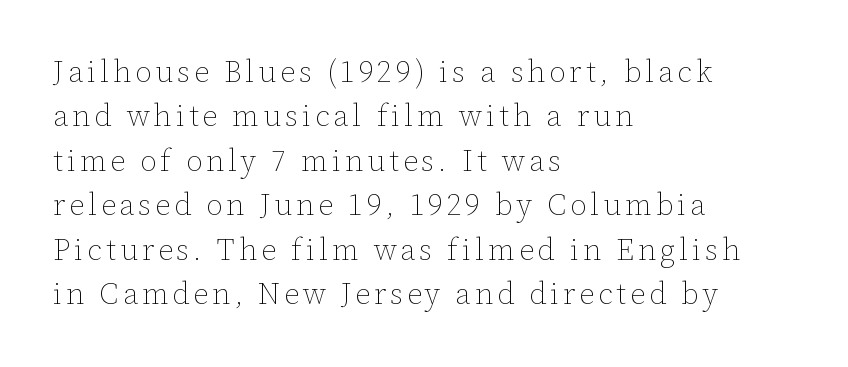
Q: Is the text bold? A: No.
Q: Is the text italic (slanted)? A: No, it is upright.
Q: Is the text underlined? A: No.
Q: How is the paragraph aligned? A: Left-aligned.
Q: Is the spacing between lines tight, normal or loose? A: Normal.
Q: Width (condensed, normal, or wide)? A: Normal.
Q: Stroke contrast? A: Low.
Q: x-height? A: Medium.
Q: Monospaced? A: No.
